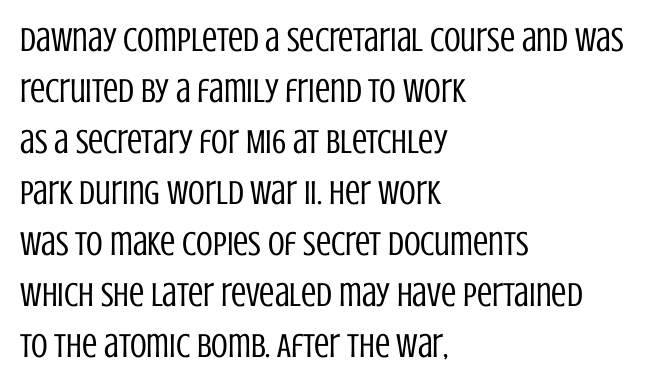
The image shows 34 px regular-weight, condensed sans-serif type, upright; set left-aligned, normal line spacing (1.5x), normal letter spacing, not underlined; low stroke contrast and a large x-height.
